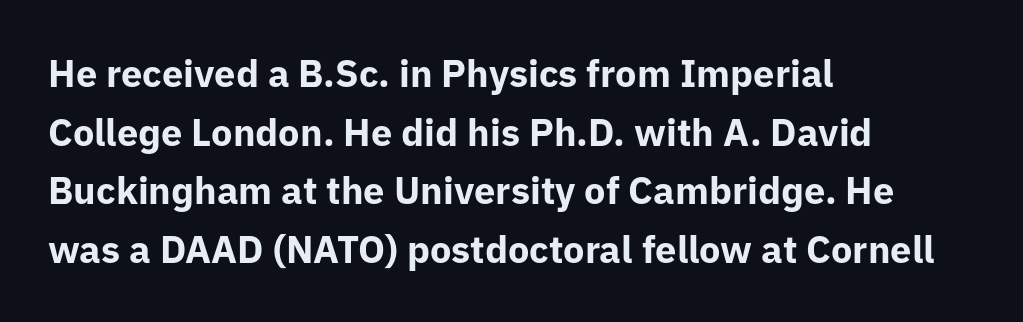
Is there much room between lines? A standard amount, neither cramped nor airy. The letterforms sit shoulder to shoulder at normal distance. The zone under the glyphs is completely vacant. When letters stand straight like this, we call the style roman or upright. Heft: maximum for text — a bold.
